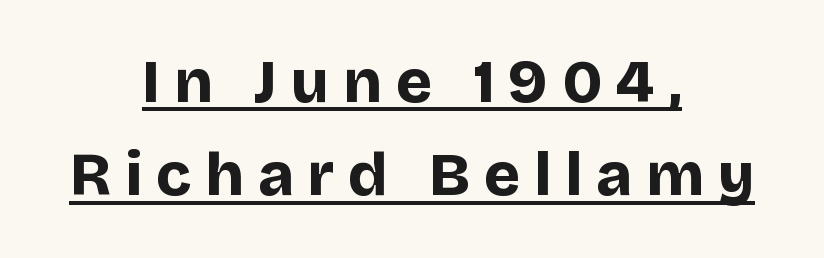
Here the glyphs are tracked loosely, breaking word shapes into spaced letters. The typesetter has applied underlining to the passage shown. The type sits square on the baseline with zero lean. Each letter's strokes conclude bluntly, with no projecting serifs.
